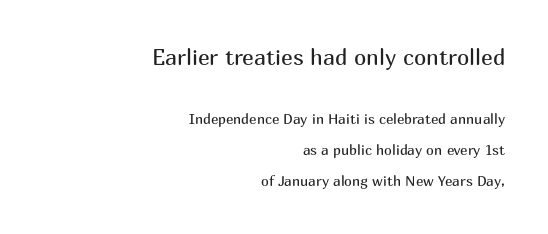
If you squint, the top block still reads clearly — it's the larger of the two. The type sits square on the baseline with zero lean. Stroke thickness stays within the range of a standard reading face or lighter. There is no visible air inserted between adjacent glyphs. The rendering anchors every line to the right-hand side.
